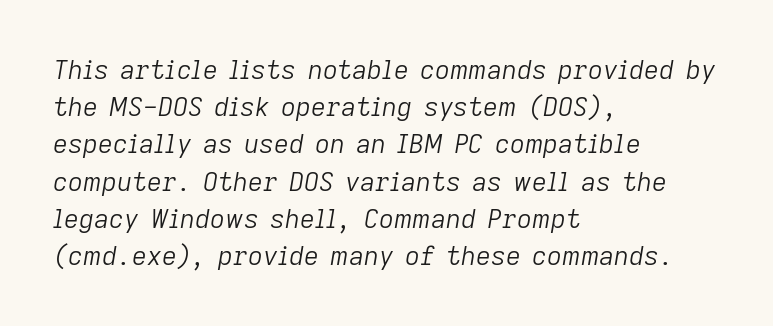
{"italic": "yes", "lean": "right", "slant_degrees": 9, "bold": "no", "underline": "no", "align": "left", "line_spacing": "normal", "line_spacing_ratio": 1.43, "letter_spacing": "normal", "letter_spacing_em": 0.0, "glyph_px": 26}
